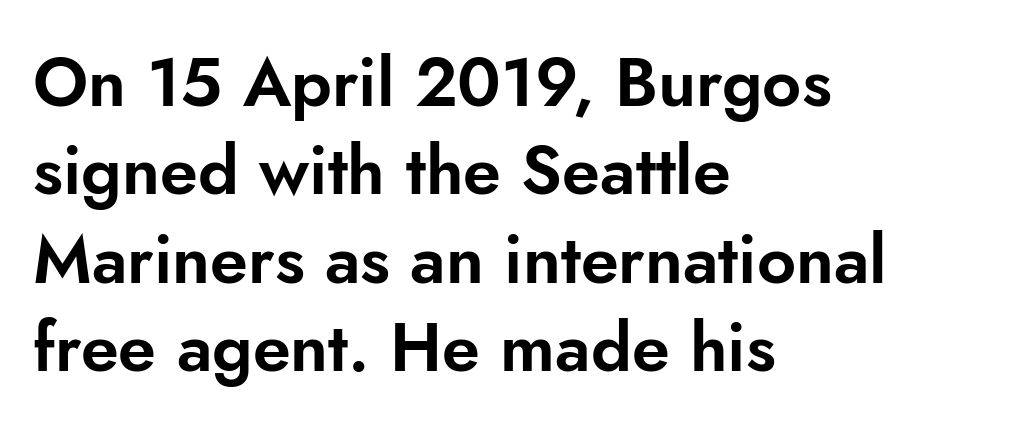
Q: Is the text italic (slanted)? A: No, it is upright.
Q: Is the typeface a serif or a sans-serif typeface? A: Sans-serif.
Q: Is the text underlined? A: No.
Q: How is the paragraph aligned? A: Left-aligned.
Q: Is the spacing between letters normal or unusually wide? A: Normal.
Q: Is the spacing between lines tight, normal or loose? A: Normal.
Q: Width (condensed, normal, or wide)? A: Normal.
Q: Stroke contrast? A: Low.
Q: x-height? A: Small.
Q: Monospaced? A: No.
